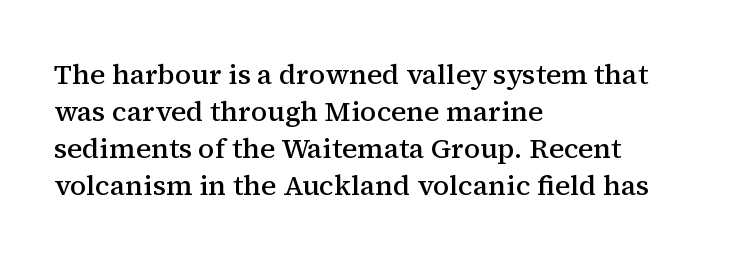
Q: Is the text bold? A: Semi-bold.
Q: Is the text italic (slanted)? A: No, it is upright.
Q: Is the typeface a serif or a sans-serif typeface? A: Serif.
Q: Is the text underlined? A: No.
Q: How is the paragraph aligned? A: Left-aligned.
Q: Is the spacing between letters normal or unusually wide? A: Normal.
Q: Is the spacing between lines tight, normal or loose? A: Normal.
Q: Width (condensed, normal, or wide)? A: Normal.
Q: Stroke contrast? A: Medium.
Q: x-height? A: Medium.
Q: Monospaced? A: No.
